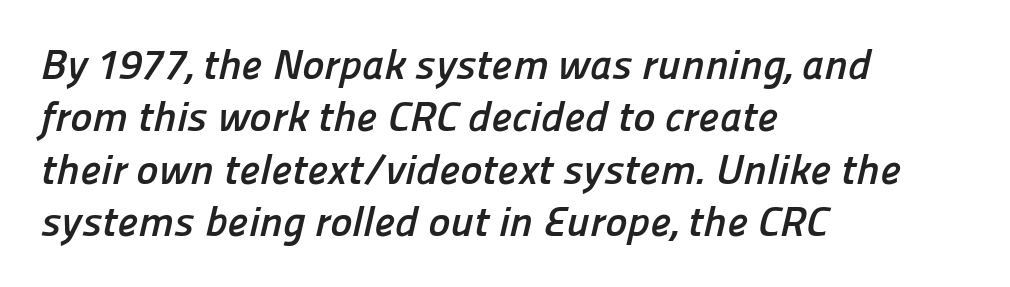
The image shows 42 px semibold sans-serif type; set left-aligned, normal line spacing (1.25x), normal letter spacing, not underlined; low stroke contrast and a medium x-height.
